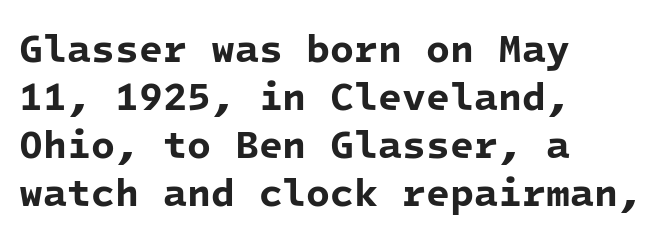
The image shows 39 px bold sans-serif type, monospaced; set left-aligned, line spacing 1.23x, normal letter spacing, not underlined; low stroke contrast and a medium x-height.
